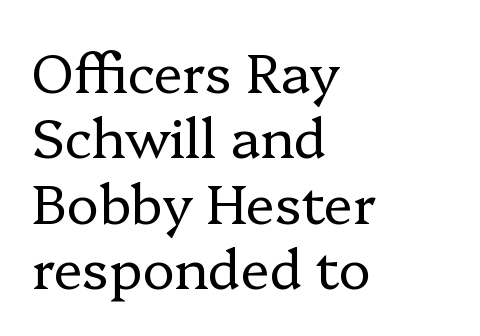
Italic: no, the glyphs are upright roman. Varying glyph widths throughout — classic text-font behaviour. No extra tracking has been applied to these lines. This is serif lettering, the kind often seen in printed books. Heaviness? Minimal to ordinary, like unemphasized prose. The string is rendered with underlining switched off.
